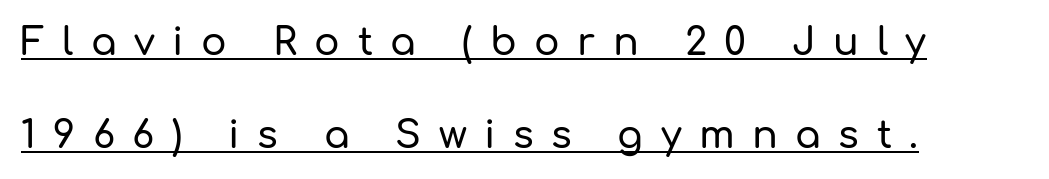
{"serif": "no", "italic": "no", "width": "normal", "stroke_contrast": "low", "x_height": "medium", "monospaced": "no", "underline": "yes", "align": "left", "line_spacing": "loose", "line_spacing_ratio": 2.45, "letter_spacing": "wide", "letter_spacing_em": 0.46, "glyph_px": 38}
